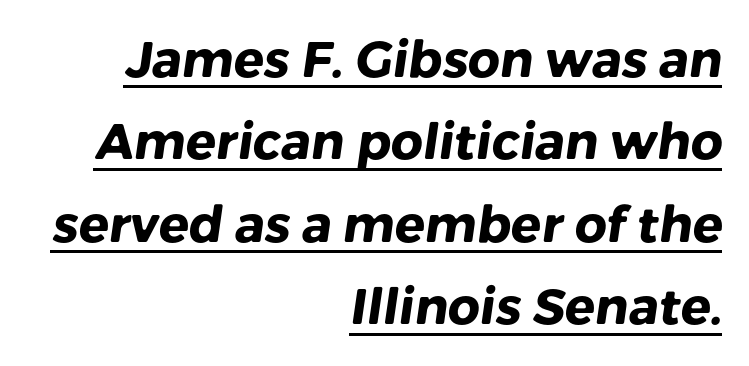
{"serif": "no", "bold": "yes", "weight": "heavy", "width": "normal", "stroke_contrast": "low", "x_height": "medium", "monospaced": "no", "underline": "yes", "align": "right", "line_spacing": "normal", "line_spacing_ratio": 1.65, "letter_spacing": "normal", "letter_spacing_em": 0.0, "glyph_px": 50}
